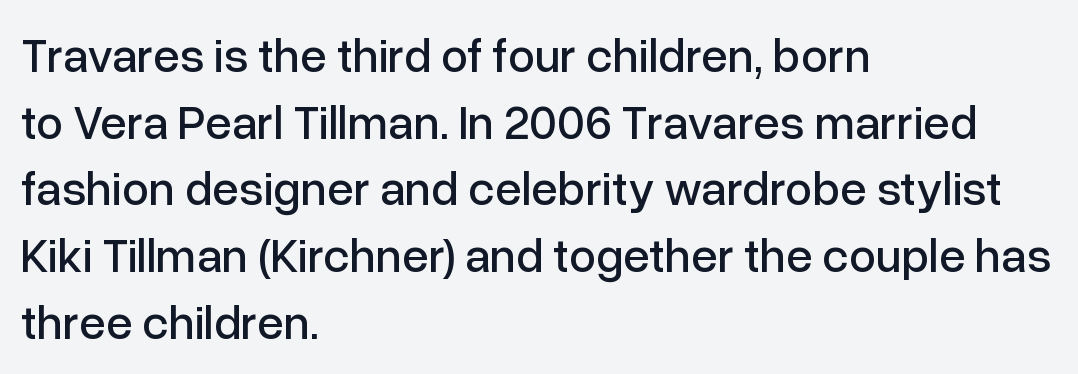
Notice how the passage keeps a crisp vertical edge on the left only. Lines of text with bare space underneath. Here the designer chose a conventional face with non-uniform glyph widths. The horizontal fit of the characters is conventional and even. This is the regular roman posture of the typeface. The characters display no serif detailing; their extremities are plain.
